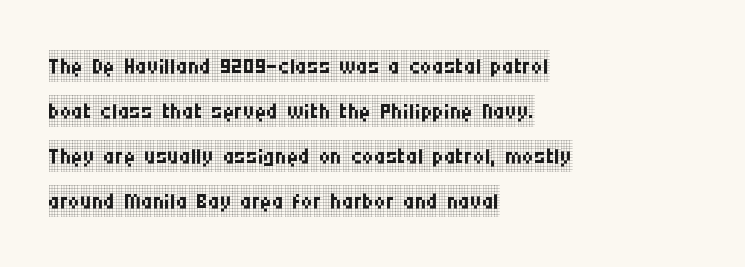
Is the type heavy? It reads as light-to-regular instead. Do the letters lean? They stand straight. Proportional: the letters do not fall into vertical columns. Has an underline been added? It has not. Evenly set lines give the paragraph a standard silhouette.
